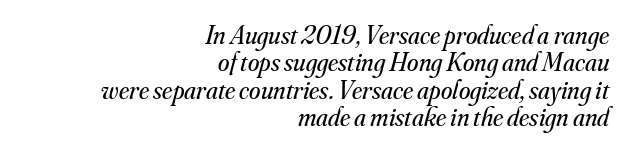
Style check: oblique. This rendering leaves character spacing at its baseline value. No extra ink here — the face is not bold. The rendering uses a small line-height, squeezing the rows. Glance below the letters and you will spot only blank space.
